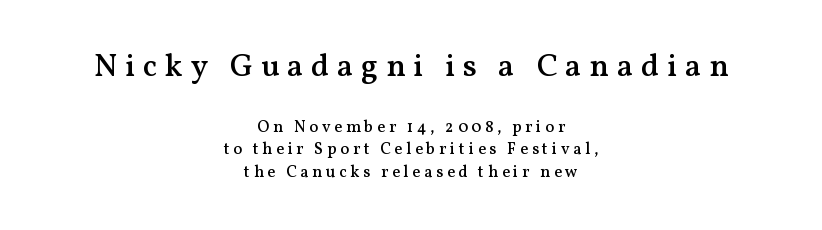
Q: Is the text bold? A: Semi-bold.
Q: Is the text italic (slanted)? A: No, it is upright.
Q: Is the typeface a serif or a sans-serif typeface? A: Serif.
Q: Is the text underlined? A: No.
Q: How is the paragraph aligned? A: Centered.
Q: Is the spacing between letters normal or unusually wide? A: Unusually wide.
Q: Is the spacing between lines tight, normal or loose? A: Normal.
Q: Which block of text is set in a larger size, the first (top) or the second (bottom)? A: The first (top) one.
Q: Width (condensed, normal, or wide)? A: Normal.
Q: Stroke contrast? A: Medium.
Q: x-height? A: Medium.
Q: Monospaced? A: No.
